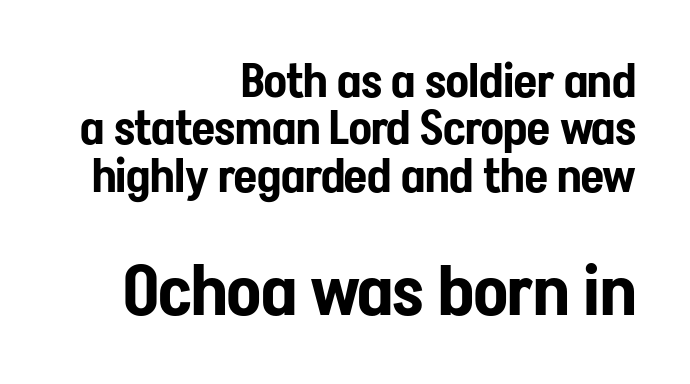
Vertical strokes here are truly vertical. The lines are quadded right. The glyphs in this specimen are sans serif. Spacing verdict: proportional, widths tailored to each character. Rule under the text: the space is simply empty.
